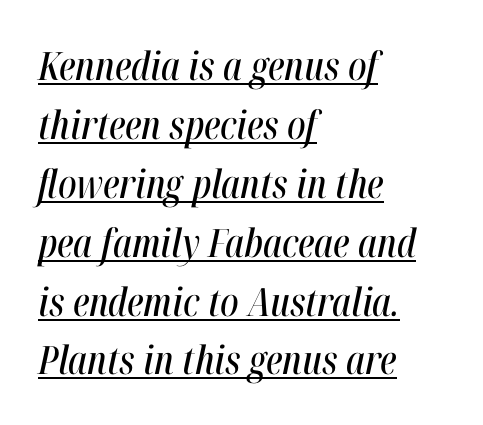
Evenly set lines give the paragraph a standard silhouette. Beneath each row of characters lies a ruled line. These lines stack with their left ends in a neat column. The face used here has a pronounced slope to its letters. Think of a printed novel: that variable character pitch is what you see here. Nothing unusual about the tracking: characters are spaced as the font intends.
